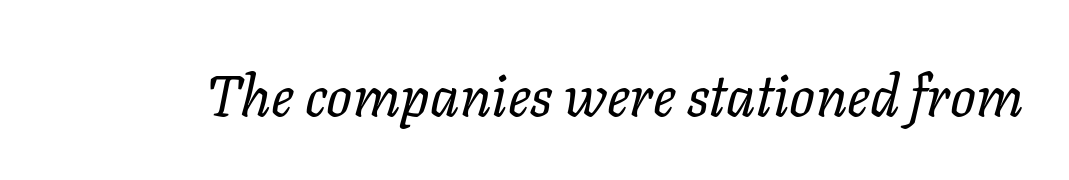
{"italic": "yes", "lean": "right", "slant_degrees": 11, "bold": "no", "weight": "regular", "width": "normal", "stroke_contrast": "low", "x_height": "medium", "monospaced": "no", "underline": "no", "letter_spacing": "normal", "letter_spacing_em": 0.0, "glyph_px": 57}
